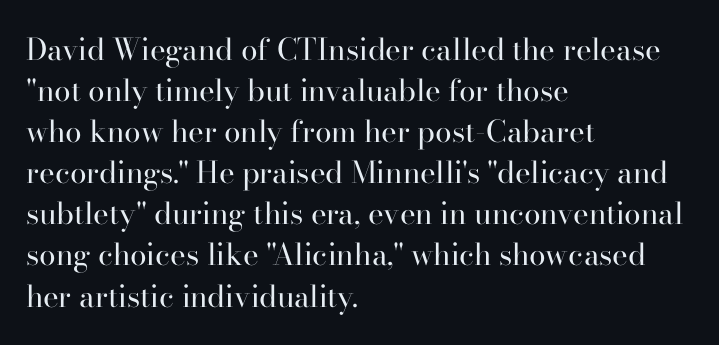
The image shows 30 px regular-weight serif type, upright; set left-aligned, normal line spacing (1.37x), normal letter spacing, not underlined; high stroke contrast and a small x-height.
